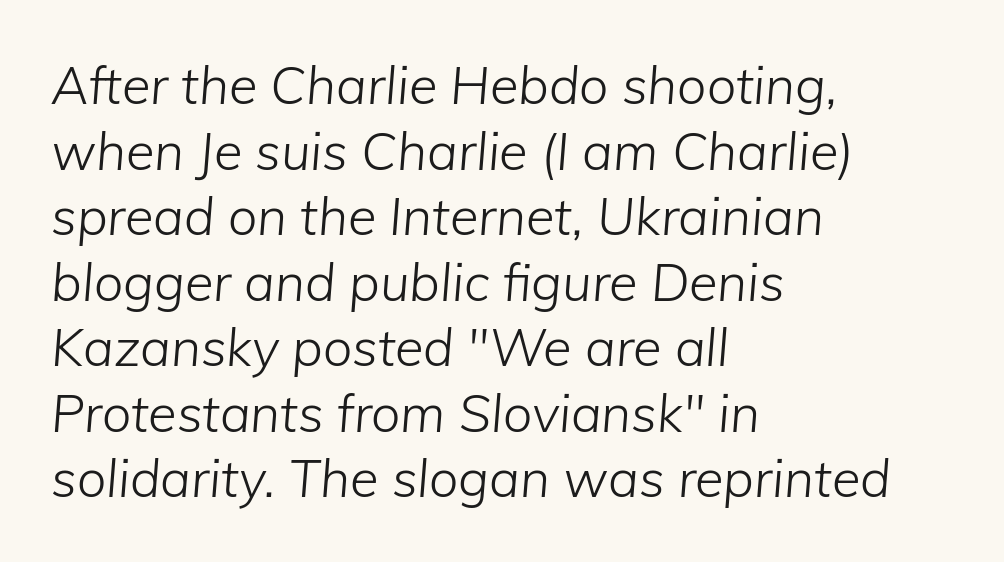
Each line starts at the same left margin while the right side varies. The letters are slanted; this is an italic face. Regarding leading, the lines here are spaced in the standard way. Stem width sits at or under what a default text font uses. Think of a printed novel: that variable character pitch is what you see here. Default kerning and tracking; the words read as compact shapes.
